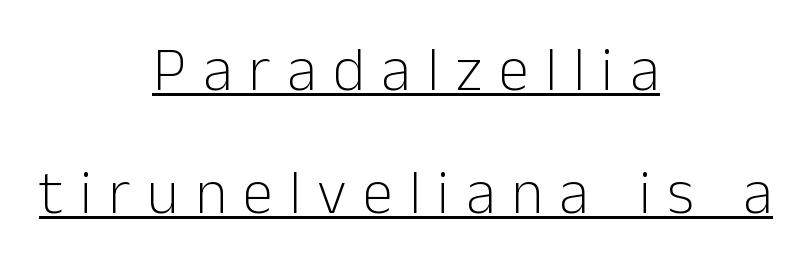
The image shows 62 px light sans-serif type, upright; set centered, loose line spacing (1.98x), unusually wide letter spacing (+0.26 em), underlined; low stroke contrast and a medium x-height.
